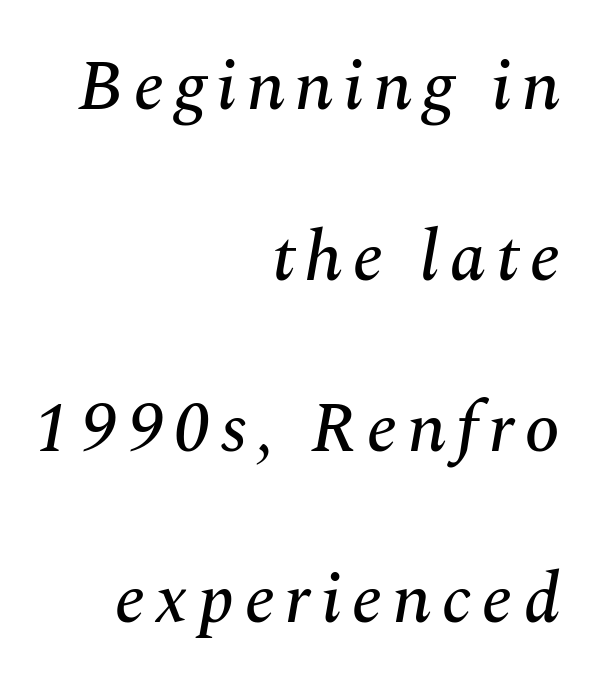
Only glyphs here, with clear space below each row. The leading is generous, giving the passage an open texture. Proportional: the letters do not fall into vertical columns. Regarding serifs, this sample has them. Tall strokes in this sample are angled rather than plumb. The lines are quadded right.
